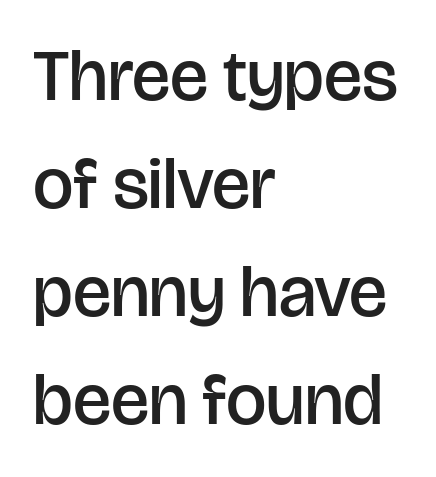
{"serif": "no", "italic": "no", "bold": "semi", "weight": "semibold", "width": "normal", "stroke_contrast": "low", "x_height": "large", "monospaced": "no", "underline": "no", "align": "left", "line_spacing": "normal", "line_spacing_ratio": 1.5, "letter_spacing": "normal", "letter_spacing_em": 0.0, "glyph_px": 72}
